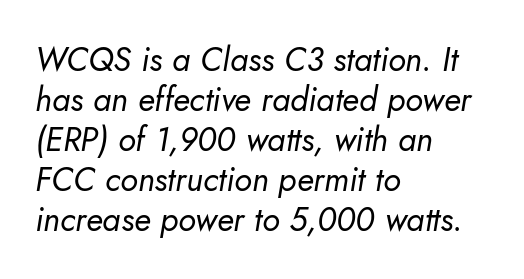
Look at the tracking — it's just the regular setting, nothing added. Character widths vary here, with narrow letters taking less room than wide ones. Is this a heavy cut? Hardly; it is regular or lighter. The specimen omits any rule beneath the text block's lines. The rendering anchors every line to the left-hand side. The glyphs look as if they've been sheared to an angle.
